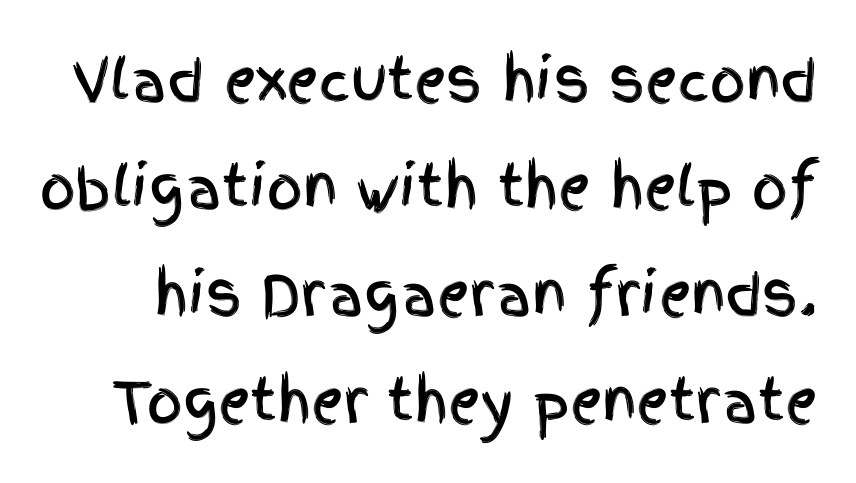
Honestly, the letter spacing is just normal — you wouldn't notice it. Descender tails drop into unmarked territory. The letters stand upright; this is a roman face. The passage shown is typed in a proportional face where columns would drift. How would I describe the line gaps? Wide and relaxed.
